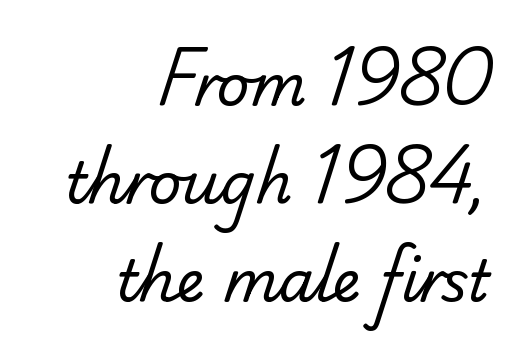
The rendering anchors every line to the right-hand side. The passage shown has conventional tracking throughout. Think of a printed novel: that variable character pitch is what you see here. Weight: not bold — regular or lighter. Note: no serifs on the glyphs. The foot of each line stays bare and open.
